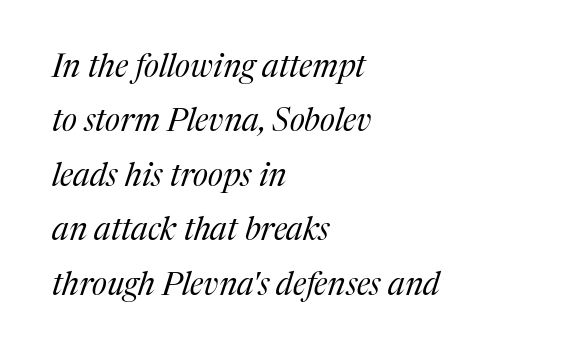
{"serif": "yes", "italic": "yes", "lean": "right", "slant_degrees": 17, "bold": "no", "weight": "regular", "width": "normal", "stroke_contrast": "medium", "x_height": "medium", "monospaced": "no", "underline": "no", "align": "left", "line_spacing": "normal", "line_spacing_ratio": 1.7, "letter_spacing": "normal", "letter_spacing_em": 0.0, "glyph_px": 32}
